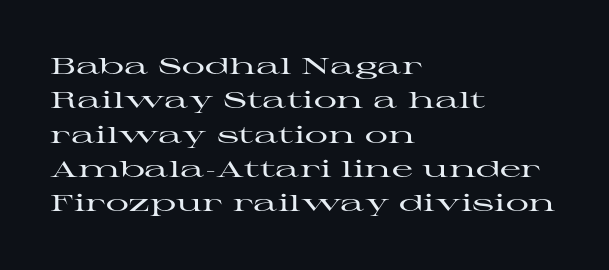
The image shows 23 px text type, upright; set left-aligned, normal line spacing (1.49x), normal letter spacing, not underlined.
